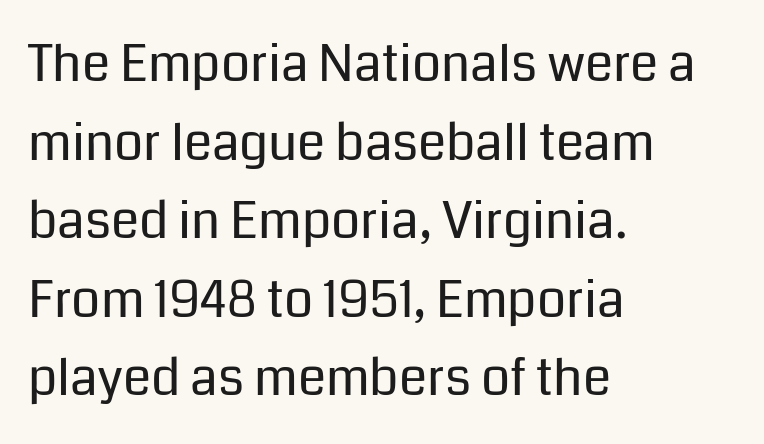
The letters advance in unequal steps, a hallmark of proportional type. The typography opts for an upright posture over an oblique one. Is there much room between lines? A standard amount, neither cramped nor airy. Caption: multi-line text, flush left, ragged right. Regarding serifs, this sample does without them. Bold? No — there's no thickening of the strokes.
